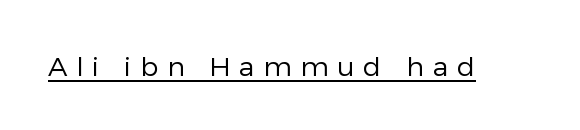
{"italic": "no", "bold": "no", "underline": "yes", "letter_spacing": "wide", "letter_spacing_em": 0.32, "glyph_px": 27}
